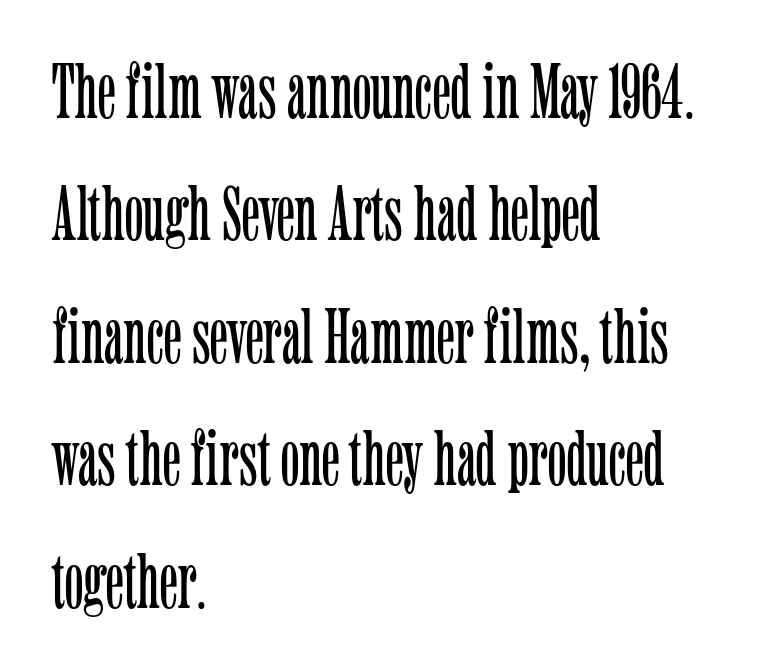
Q: Is the text bold? A: No.
Q: Is the text italic (slanted)? A: No, it is upright.
Q: Is the typeface a serif or a sans-serif typeface? A: Serif.
Q: Is the text underlined? A: No.
Q: How is the paragraph aligned? A: Left-aligned.
Q: Is the spacing between letters normal or unusually wide? A: Normal.
Q: Is the spacing between lines tight, normal or loose? A: Normal.
Q: Width (condensed, normal, or wide)? A: Condensed.
Q: Stroke contrast? A: Low.
Q: x-height? A: Medium.
Q: Monospaced? A: No.
